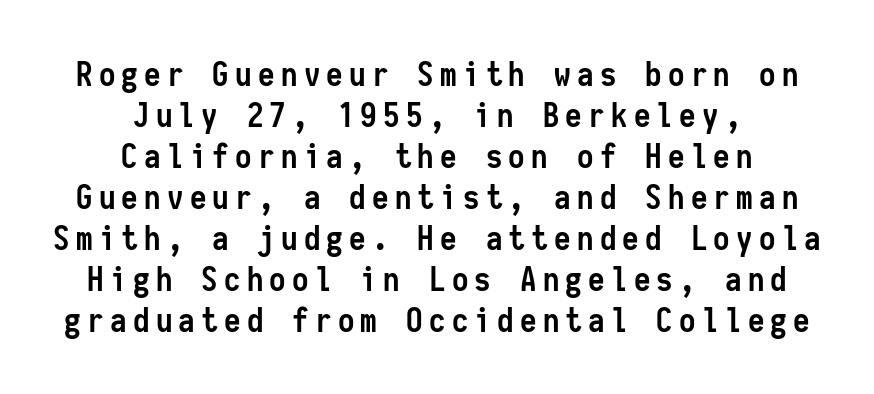
{"serif": "no", "italic": "no", "bold": "yes", "weight": "semibold", "width": "condensed", "stroke_contrast": "low", "x_height": "medium", "monospaced": "yes", "underline": "no", "align": "center", "line_spacing_ratio": 1.24, "glyph_px": 33}
